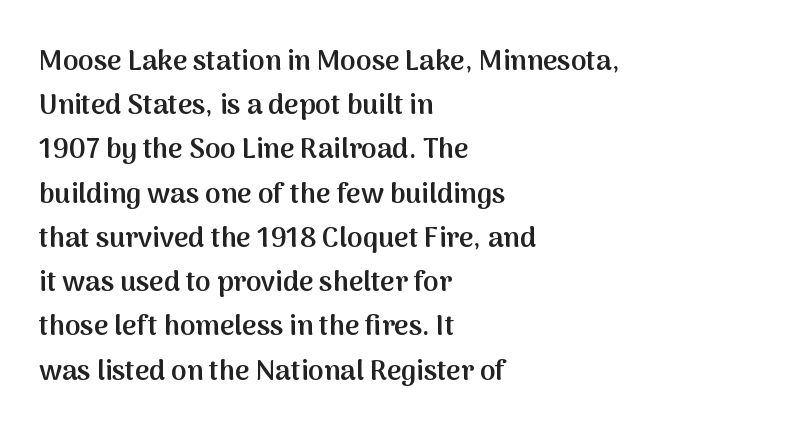
{"serif": "no", "italic": "no", "bold": "semi", "weight": "semibold", "width": "normal", "stroke_contrast": "medium", "x_height": "medium", "monospaced": "no", "underline": "no", "align": "left", "line_spacing": "normal", "line_spacing_ratio": 1.58, "letter_spacing": "normal", "letter_spacing_em": 0.0, "glyph_px": 28}
